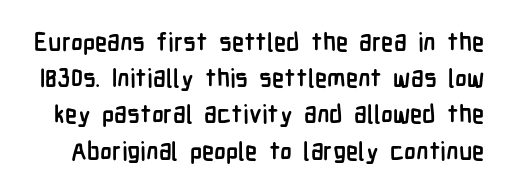
Q: Is the text bold? A: Yes.
Q: Is the text italic (slanted)? A: No, it is upright.
Q: Is the text underlined? A: No.
Q: Is the spacing between letters normal or unusually wide? A: Normal.
Q: Is the spacing between lines tight, normal or loose? A: Normal.
